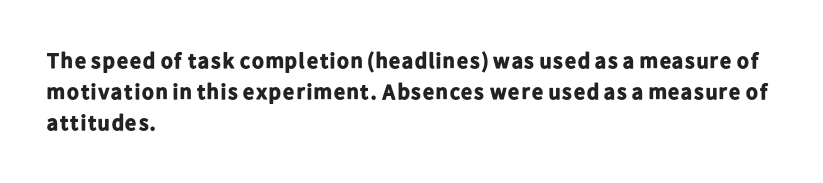
Ordinary non-slanted type is in use. The space between consecutive lines is moderate. The strokes are fattened all the way to bold. No extra tracking has been applied to these lines. Quick note: underline off. The typesetter chose a ragged-right arrangement here.
